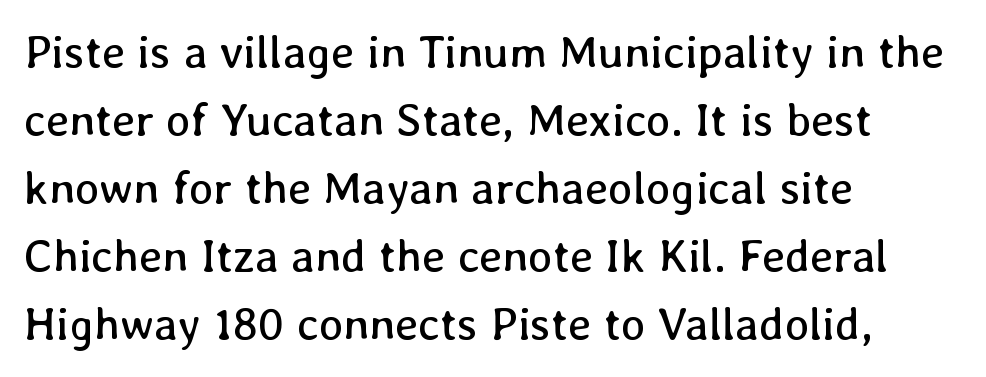
The line texture is even and compact thanks to regular tracking. The font's upright variant was chosen for this text. Each letter keeps its own natural width here, so spacing adapts to shape. Notice how descenders clear the ascenders below comfortably — that's standard leading. A quiet, ordinary-to-light weight characterises the typeface. Underline: absent.
